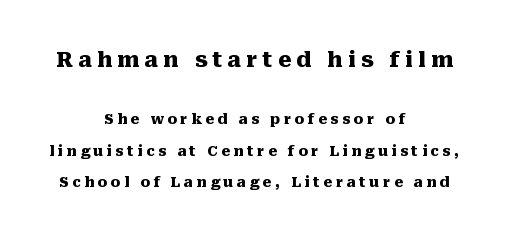
Italic? Not at all — the glyphs are vertical. Airy leading. The line texture is sparse and dotted thanks to wide tracking. Strong, thick strokes mark this as bold type.
